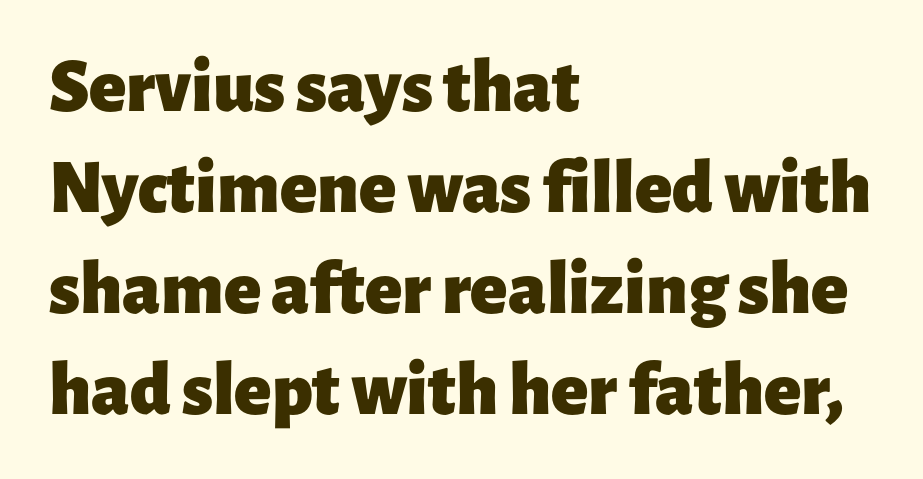
{"serif": "no", "italic": "no", "bold": "yes", "weight": "heavy", "width": "normal", "stroke_contrast": "low", "x_height": "medium", "monospaced": "no", "underline": "no", "align": "left", "line_spacing": "normal", "line_spacing_ratio": 1.31, "letter_spacing": "normal", "letter_spacing_em": 0.0, "glyph_px": 77}
